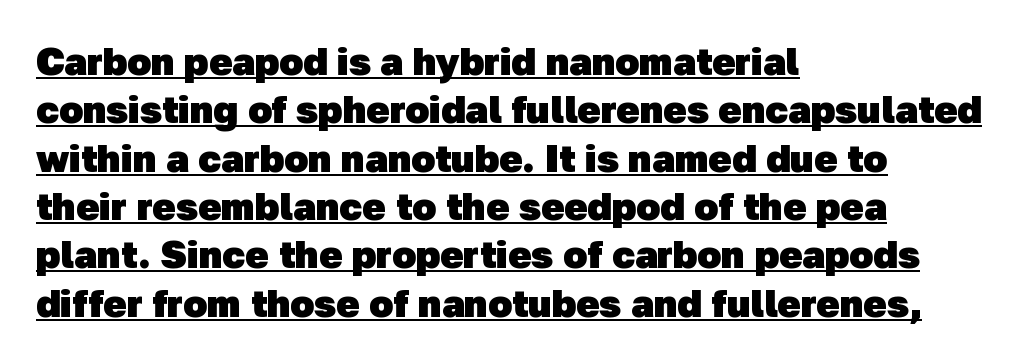
The image shows 39 px heavy sans-serif type; set left-aligned, line spacing 1.24x, normal letter spacing, underlined; low stroke contrast and a medium x-height.
